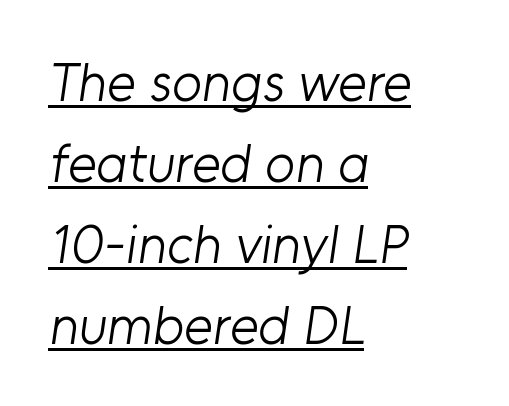
Is there much room between lines? A standard amount, neither cramped nor airy. The letterforms sit at book weight or below. Tracking here is standard; glyphs follow each other at the usual distance. A typesetter would call this proportional, since set widths differ per character. Serifs: no, the terminals of the letterforms are clean.
